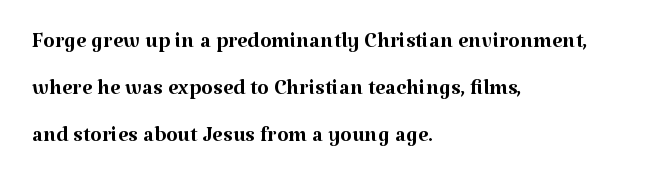
The image shows 30 px regular-weight serif type, upright; set left-aligned, normal line spacing (1.57x), normal letter spacing, not underlined; medium stroke contrast and a medium x-height.
